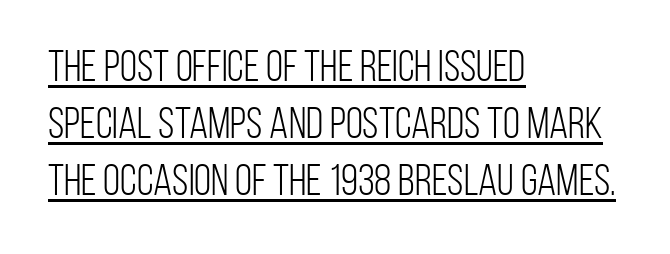
{"serif": "no", "italic": "no", "bold": "no", "weight": "light", "width": "condensed", "stroke_contrast": "low", "x_height": "large", "monospaced": "no", "underline": "yes", "align": "left", "line_spacing": "normal", "line_spacing_ratio": 1.29, "letter_spacing": "normal", "letter_spacing_em": 0.0, "glyph_px": 44}
